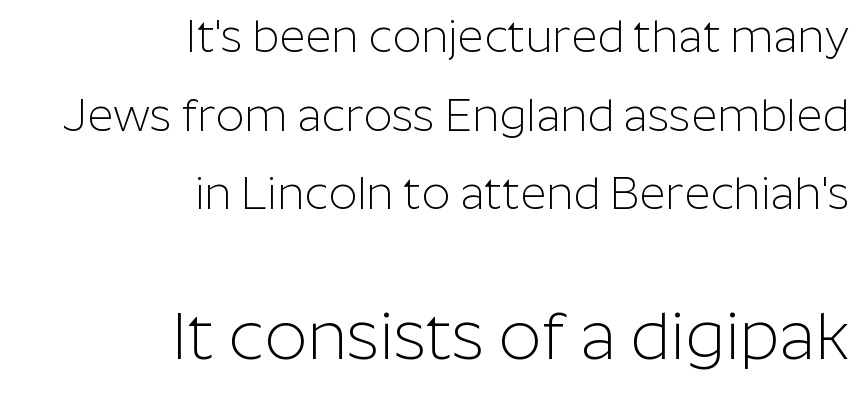
{"serif": "no", "italic": "no", "bold": "no", "weight": "light", "width": "normal", "stroke_contrast": "low", "x_height": "medium", "monospaced": "no", "underline": "no", "align": "right", "line_spacing_ratio": 1.75, "letter_spacing": "normal", "letter_spacing_em": 0.0, "larger_block": "second", "size_ratio": 1.49, "glyph_px": 67}
